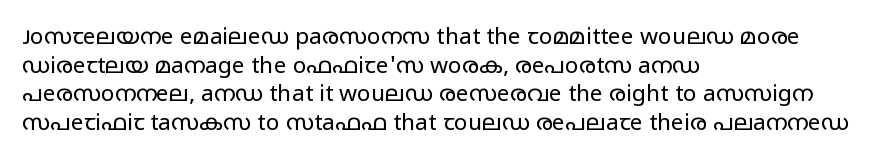
Q: Is the text bold? A: No.
Q: Is the text italic (slanted)? A: No, it is upright.
Q: Is the text underlined? A: No.
Q: How is the paragraph aligned? A: Left-aligned.
Q: Is the spacing between letters normal or unusually wide? A: Normal.
Q: Is the spacing between lines tight, normal or loose? A: Normal.
